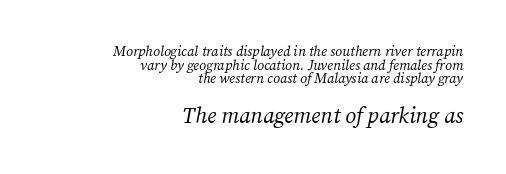
The image shows 22 px text type, italic (leaning right); set right-aligned, tight line spacing (0.98x), normal letter spacing, not underlined; the second (bottom) block is 1.57x larger.
